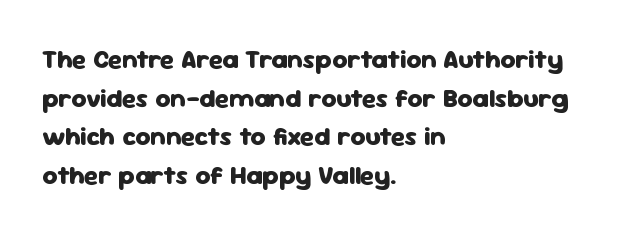
The image shows 26 px bold type, upright; set left-aligned, normal line spacing (1.49x), normal letter spacing, not underlined.
